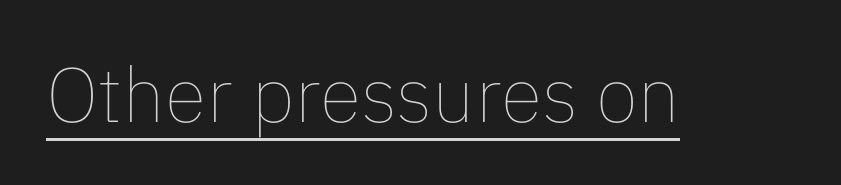
The image shows 77 px thin type, upright; set normal letter spacing, underlined; low stroke contrast and a medium x-height.
